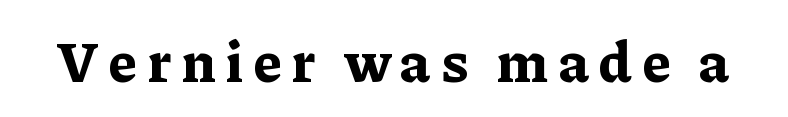
The image shows 58 px bold serif type, upright; set not underlined; low stroke contrast and a medium x-height.
